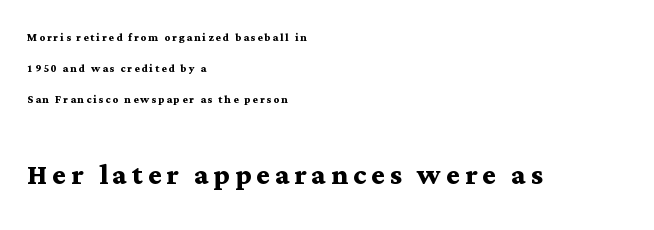
Look at the glyph heights: the lower group is clearly the bigger setting. The zone under the glyphs is completely vacant. Italic? Not at all — the glyphs are vertical. The lines are spread far apart with generous leading.
